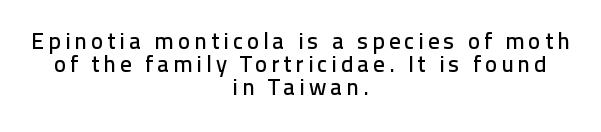
Q: Is the text italic (slanted)? A: No, it is upright.
Q: Is the text underlined? A: No.
Q: How is the paragraph aligned? A: Centered.
Q: Is the spacing between lines tight, normal or loose? A: Tight.
